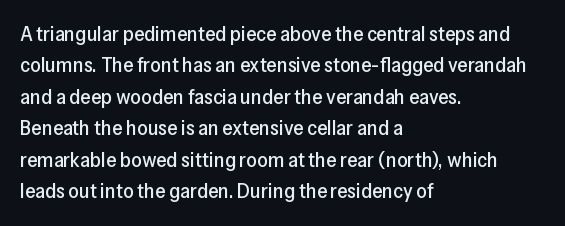
Q: Is the text italic (slanted)? A: No, it is upright.
Q: Is the text underlined? A: No.
Q: How is the paragraph aligned? A: Left-aligned.
Q: Is the spacing between letters normal or unusually wide? A: Normal.
Q: Is the spacing between lines tight, normal or loose? A: Normal.
